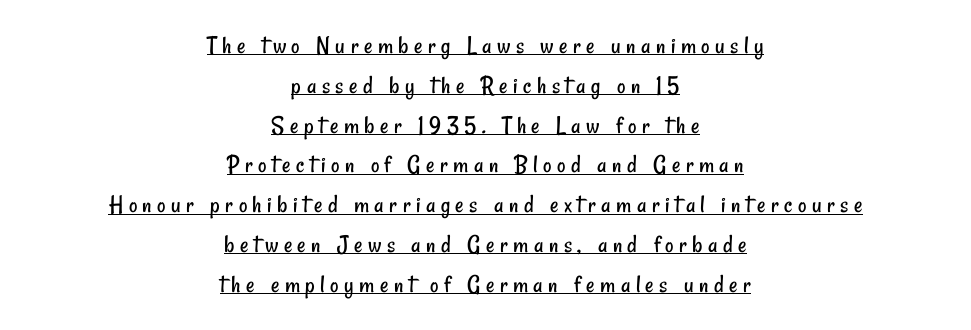
Q: Is the text bold? A: No.
Q: Is the text underlined? A: Yes.
Q: How is the paragraph aligned? A: Centered.
Q: Is the spacing between letters normal or unusually wide? A: Unusually wide.
Q: Is the spacing between lines tight, normal or loose? A: Normal.
